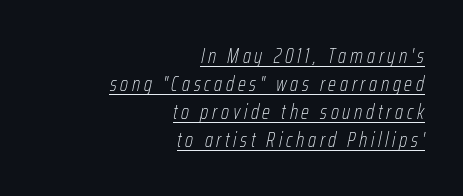
{"italic": "yes", "lean": "right", "slant_degrees": 12, "bold": "no", "underline": "yes", "align": "right", "line_spacing": "normal", "line_spacing_ratio": 1.33, "glyph_px": 21}
